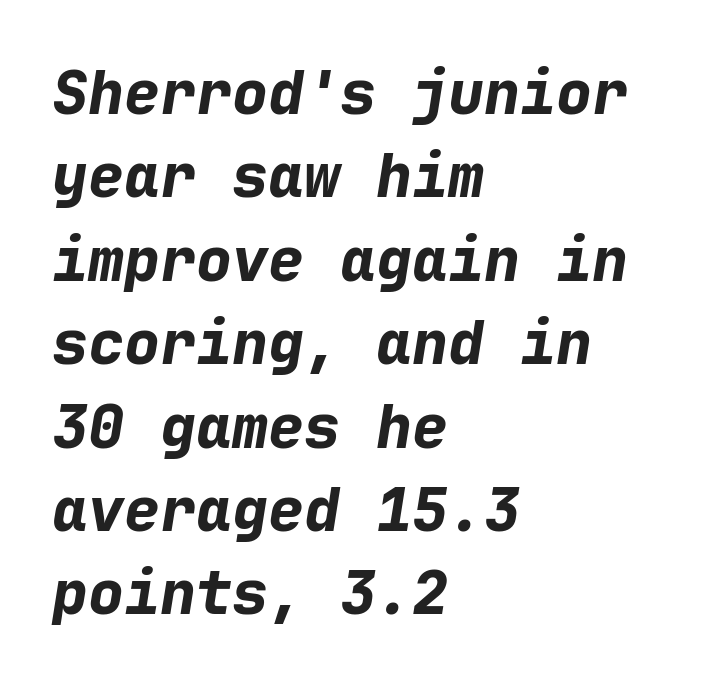
Emphasis by weight is at full strength: bold. The face used here has a pronounced slope to its letters. You could call the tracking neutral — neither tight nor loose. You could count columns in this text — the font is strictly monospaced. The rows are spaced the way most documents space them.
